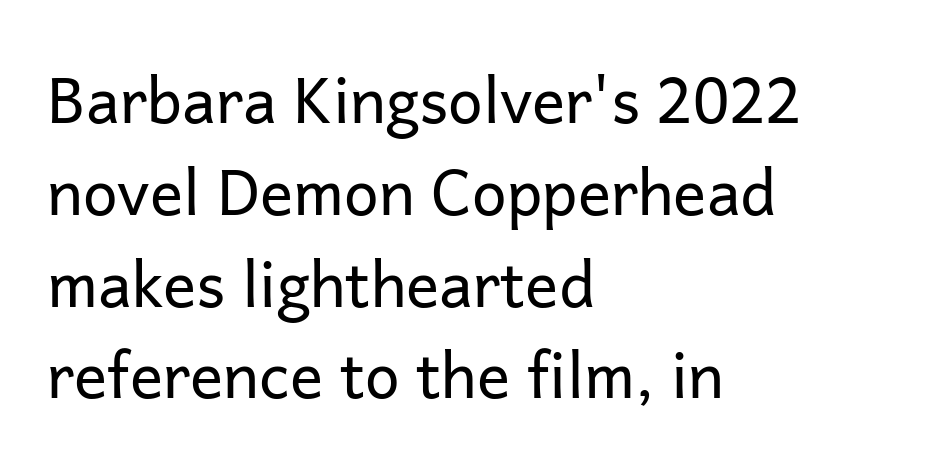
The image shows 62 px regular-weight sans-serif type, upright; set left-aligned, normal line spacing (1.48x), normal letter spacing, not underlined; low stroke contrast and a medium x-height.
